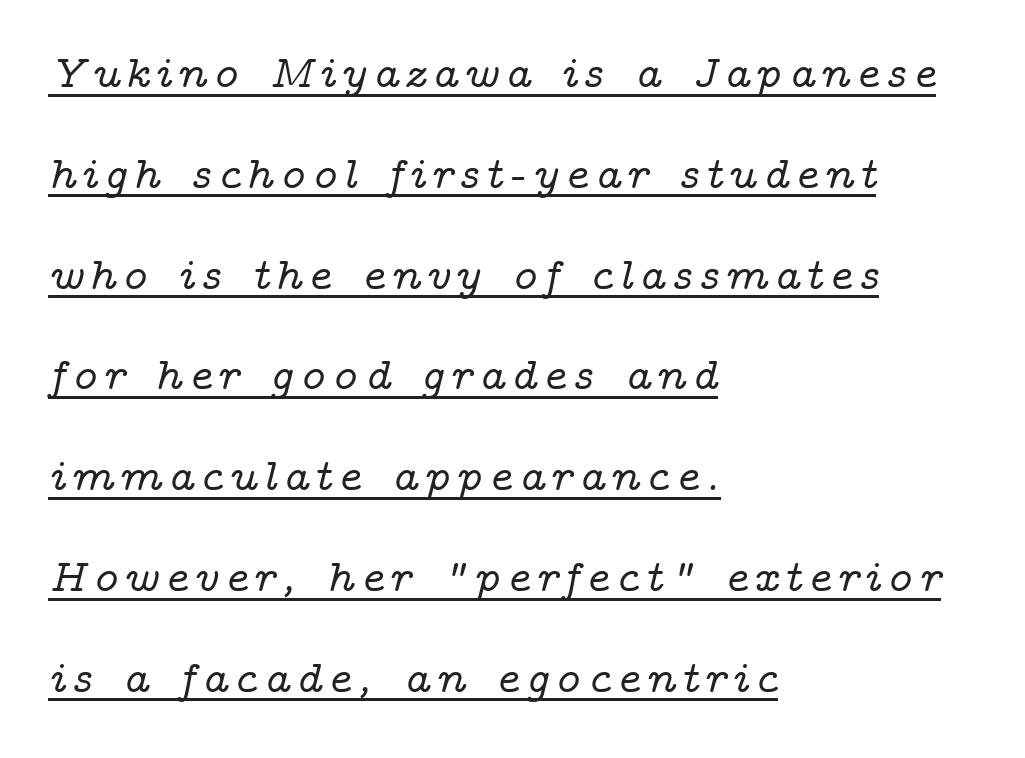
The passage shown stacks its lines with a broad gap. Spacing verdict: proportional, widths tailored to each character. The glyphs in this specimen are seriffed. Horizontally, the lines are justified to the leading edge only. A typographer would call this underscored text. Compared with ordinary roman type, these characters are visibly tilted.
